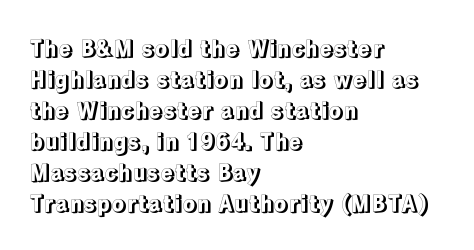
Q: Is the text italic (slanted)? A: No, it is upright.
Q: Is the text underlined? A: No.
Q: How is the paragraph aligned? A: Left-aligned.
Q: Is the spacing between letters normal or unusually wide? A: Normal.
Q: Is the spacing between lines tight, normal or loose? A: Normal.
